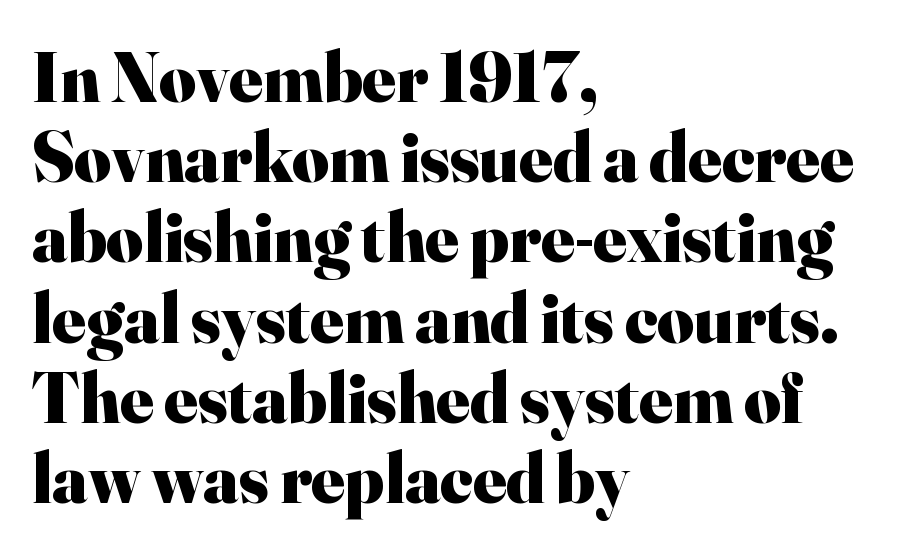
Q: Is the text bold? A: Yes.
Q: Is the text italic (slanted)? A: No, it is upright.
Q: Is the typeface a serif or a sans-serif typeface? A: Serif.
Q: Is the text underlined? A: No.
Q: How is the paragraph aligned? A: Left-aligned.
Q: Is the spacing between letters normal or unusually wide? A: Normal.
Q: Is the spacing between lines tight, normal or loose? A: Tight.
Q: Width (condensed, normal, or wide)? A: Normal.
Q: Stroke contrast? A: High.
Q: x-height? A: Small.
Q: Monospaced? A: No.
